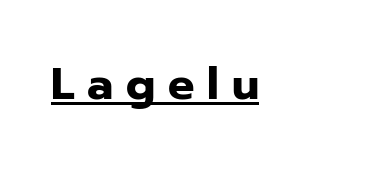
The sample has been set heavy, in full bold. This rendering employs a face without finishing strokes, i.e., a sans-serif. A continuous stroke trails under the words, as in a hyperlink. Between one letter and the next there's a generous, obvious gap. Each letter keeps its own natural width here, so spacing adapts to shape.
